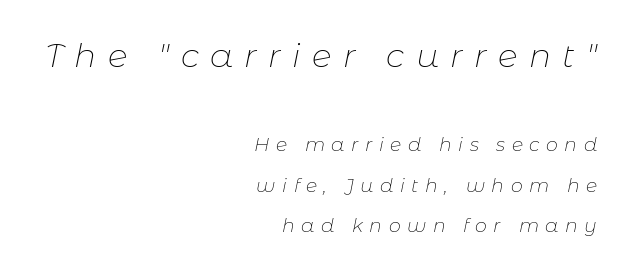
{"italic": "yes", "lean": "right", "slant_degrees": 11, "bold": "no", "weight": "thin", "width": "normal", "stroke_contrast": "low", "x_height": "medium", "monospaced": "no", "underline": "no", "align": "right", "line_spacing": "loose", "line_spacing_ratio": 2.14, "letter_spacing": "wide", "letter_spacing_em": 0.34, "larger_block": "first", "size_ratio": 1.74, "glyph_px": 33}
